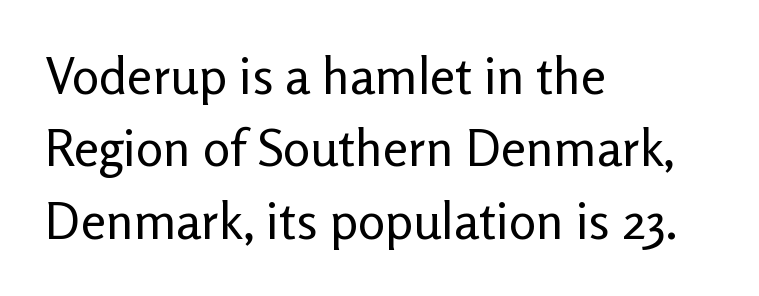
Regarding leading, the lines here are spaced in the standard way. Compared with a typical body face, this is equally light or lighter still. It's the straight-up-and-down kind of type. Looks like regular typesetting: each glyph gets only the width it needs. Short and long lines alike share a common starting point at left.
